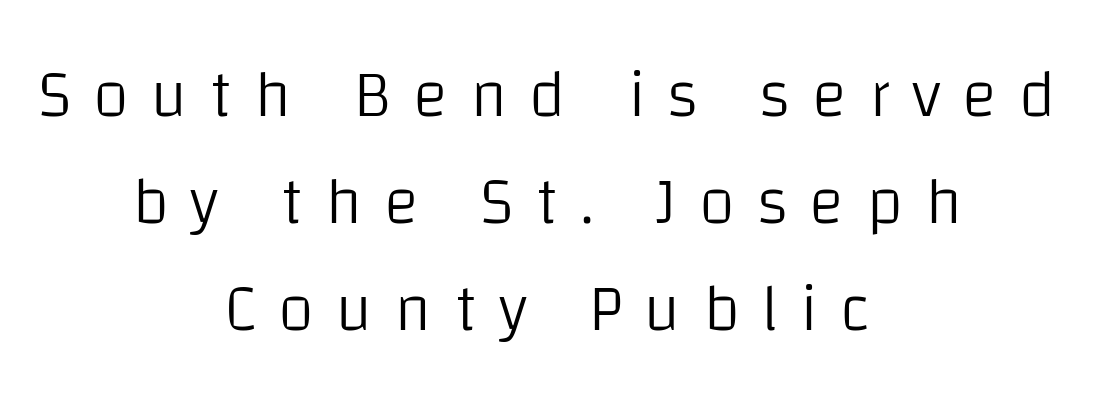
{"serif": "no", "italic": "no", "bold": "no", "weight": "light", "width": "normal", "stroke_contrast": "low", "x_height": "large", "monospaced": "no", "underline": "no", "align": "center", "line_spacing": "normal", "line_spacing_ratio": 1.62, "letter_spacing": "wide", "letter_spacing_em": 0.33, "glyph_px": 66}
